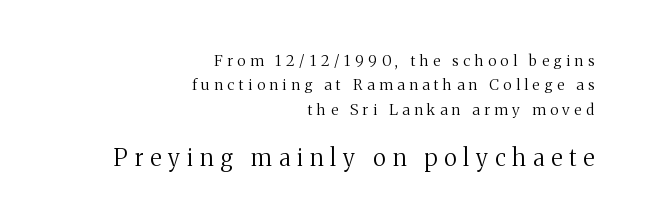
Q: Is the text bold? A: No.
Q: Is the text italic (slanted)? A: No, it is upright.
Q: Is the text underlined? A: No.
Q: How is the paragraph aligned? A: Right-aligned.
Q: Is the spacing between letters normal or unusually wide? A: Unusually wide.
Q: Is the spacing between lines tight, normal or loose? A: Normal.
Q: Which block of text is set in a larger size, the first (top) or the second (bottom)? A: The second (bottom) one.
